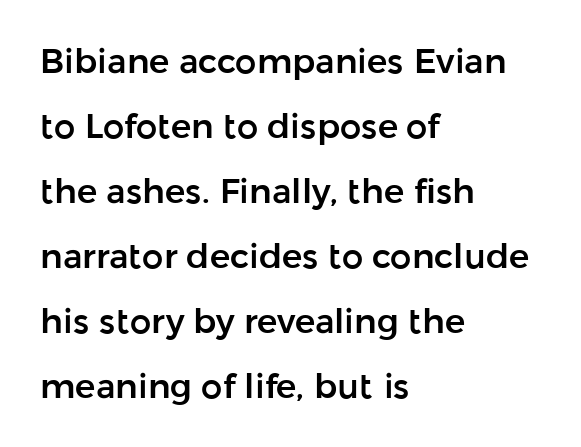
Q: Is the text italic (slanted)? A: No, it is upright.
Q: Is the typeface a serif or a sans-serif typeface? A: Sans-serif.
Q: Is the text underlined? A: No.
Q: How is the paragraph aligned? A: Left-aligned.
Q: Is the spacing between letters normal or unusually wide? A: Normal.
Q: Is the spacing between lines tight, normal or loose? A: Loose.
Q: Width (condensed, normal, or wide)? A: Normal.
Q: Stroke contrast? A: Low.
Q: x-height? A: Medium.
Q: Monospaced? A: No.
